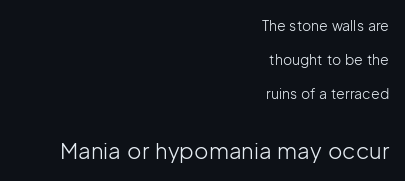
Q: Is the text bold? A: No.
Q: Is the text italic (slanted)? A: No, it is upright.
Q: Is the text underlined? A: No.
Q: How is the paragraph aligned? A: Right-aligned.
Q: Is the spacing between letters normal or unusually wide? A: Normal.
Q: Is the spacing between lines tight, normal or loose? A: Loose.
Q: Which block of text is set in a larger size, the first (top) or the second (bottom)? A: The second (bottom) one.
